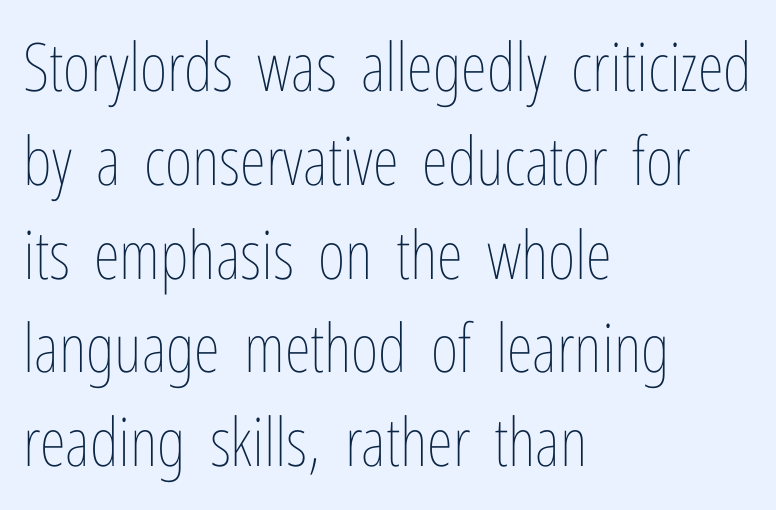
Look at the tracking — it's just the regular setting, nothing added. In CSS terms this would be text-align: left. Vertical strokes here are truly vertical. Underlining? Definitely not there. Proportional: the letters do not fall into vertical columns. Interline gaps are of average width in this sample.
